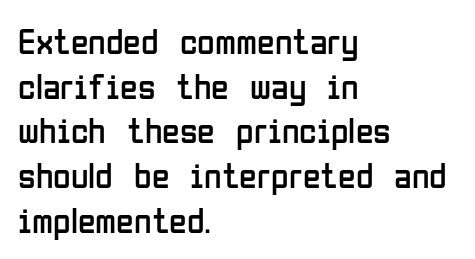
{"serif": "no", "italic": "no", "bold": "no", "weight": "regular", "width": "condensed", "stroke_contrast": "low", "x_height": "medium", "monospaced": "no", "underline": "no", "align": "left", "line_spacing_ratio": 1.24, "letter_spacing": "normal", "letter_spacing_em": 0.0, "glyph_px": 36}
